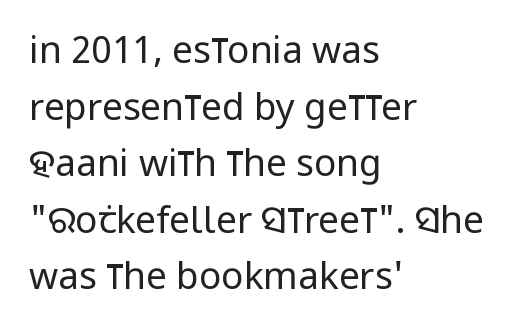
The image shows 37 px regular-weight, condensed sans-serif type, upright; set left-aligned, normal line spacing (1.53x), normal letter spacing, not underlined; low stroke contrast and a large x-height.
